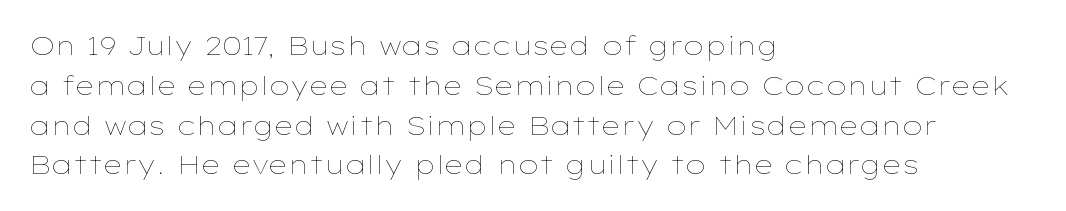
{"italic": "no", "bold": "no", "underline": "no", "align": "left", "line_spacing": "normal", "line_spacing_ratio": 1.53, "letter_spacing": "normal", "letter_spacing_em": 0.0, "glyph_px": 26}
